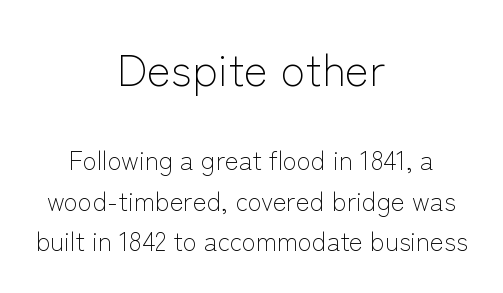
{"serif": "no", "italic": "no", "bold": "no", "weight": "light", "width": "normal", "stroke_contrast": "low", "x_height": "medium", "monospaced": "no", "underline": "no", "align": "center", "line_spacing": "normal", "line_spacing_ratio": 1.56, "letter_spacing": "normal", "letter_spacing_em": 0.0, "larger_block": "first", "size_ratio": 1.73, "glyph_px": 45}
